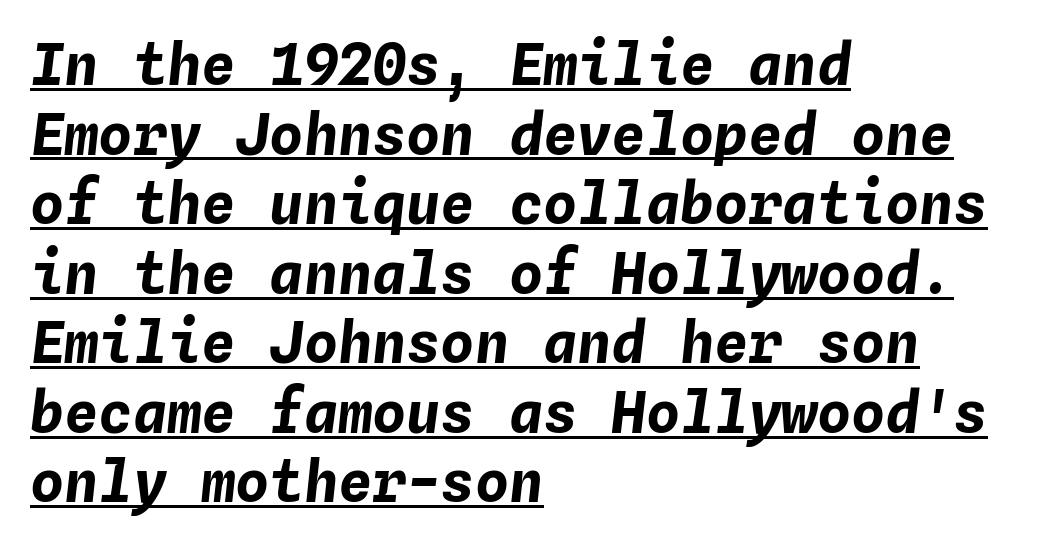
Q: Is the text bold? A: Yes.
Q: Is the text italic (slanted)? A: Yes, it leans right by about 4 degrees.
Q: Is the text underlined? A: Yes.
Q: How is the paragraph aligned? A: Left-aligned.
Q: Is the spacing between letters normal or unusually wide? A: Normal.
Q: Width (condensed, normal, or wide)? A: Normal.
Q: Stroke contrast? A: Low.
Q: x-height? A: Medium.
Q: Monospaced? A: Yes.
